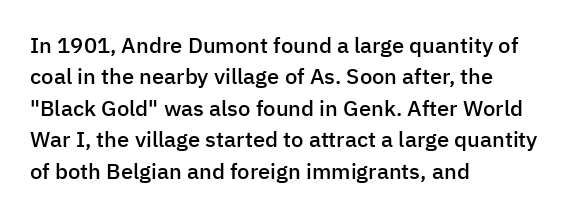
Q: Is the text bold? A: Semi-bold.
Q: Is the text italic (slanted)? A: No, it is upright.
Q: Is the text underlined? A: No.
Q: How is the paragraph aligned? A: Left-aligned.
Q: Is the spacing between letters normal or unusually wide? A: Normal.
Q: Is the spacing between lines tight, normal or loose? A: Normal.
